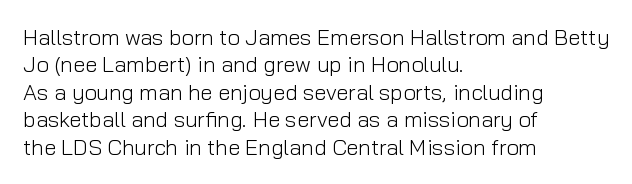
The image shows 22 px text type, upright; set left-aligned, normal line spacing (1.25x), normal letter spacing, not underlined.
